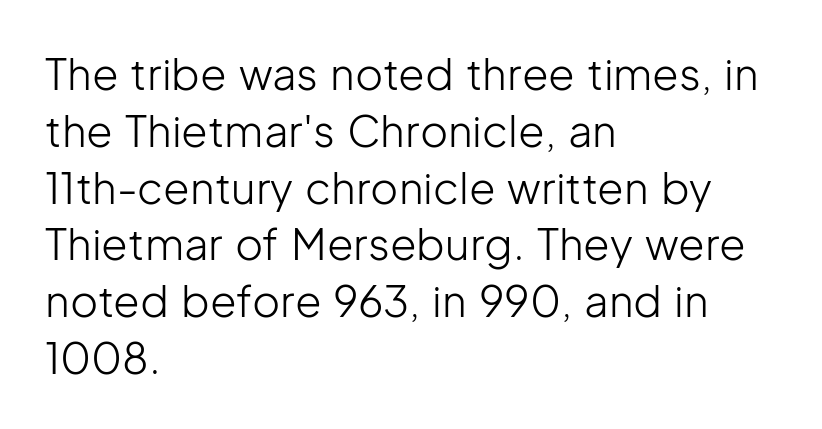
The foot of each line stays bare and open. Do the characters align in a grid? No, the font is proportional. The paragraph shown leans on its left margin. Weight: in the light-to-regular range.
